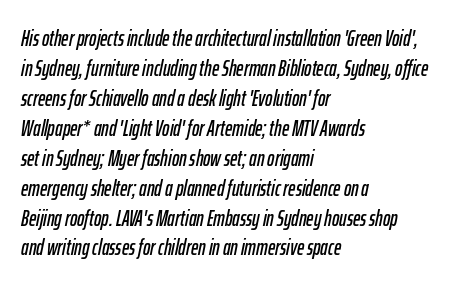
The image shows 22 px text type, italic (leaning right); set left-aligned, normal line spacing (1.36x), normal letter spacing, not underlined.
